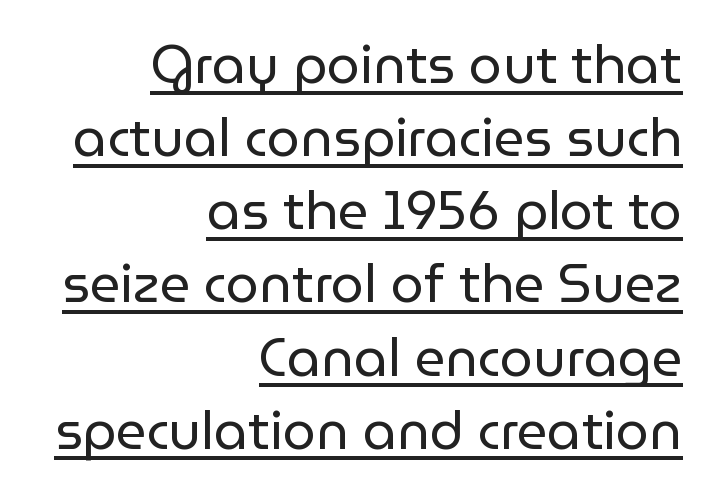
The image shows 53 px regular-weight sans-serif type, upright; set right-aligned, normal line spacing (1.38x), normal letter spacing, underlined; low stroke contrast and a medium x-height.
